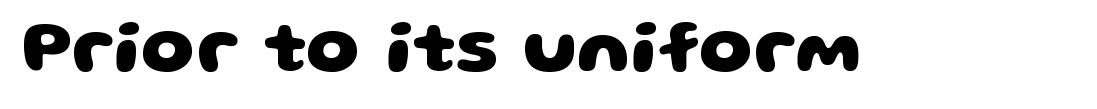
The image shows 75 px heavy, wide sans-serif type; set normal letter spacing, not underlined; low stroke contrast and a large x-height.
